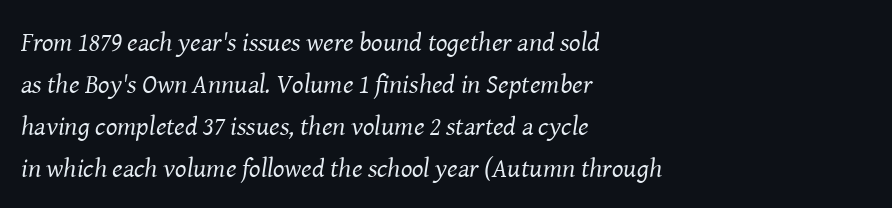
The image shows 27 px text type, italic (leaning right); set left-aligned, normal line spacing (1.55x), normal letter spacing, not underlined.
